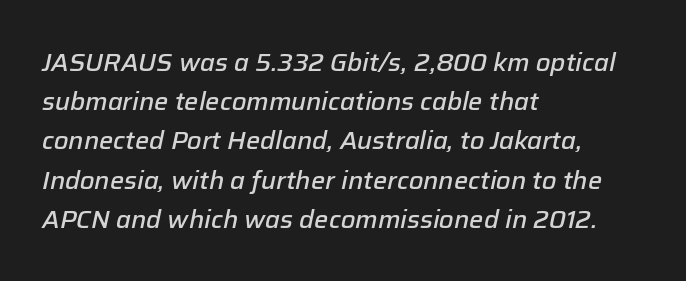
Q: Is the text bold? A: Semi-bold.
Q: Is the text italic (slanted)? A: Yes, it leans right by about 12 degrees.
Q: Is the text underlined? A: No.
Q: How is the paragraph aligned? A: Left-aligned.
Q: Is the spacing between letters normal or unusually wide? A: Normal.
Q: Is the spacing between lines tight, normal or loose? A: Normal.
